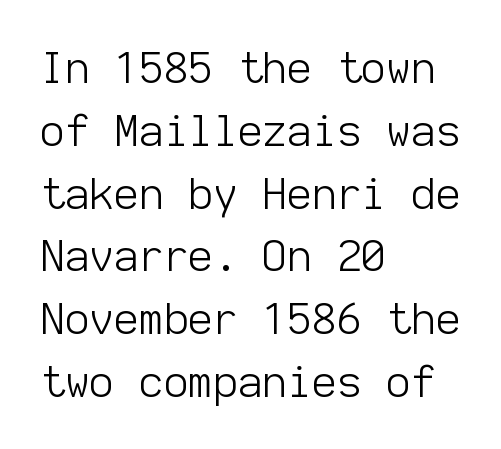
{"serif": "no", "italic": "no", "bold": "no", "weight": "light", "width": "normal", "stroke_contrast": "low", "x_height": "medium", "monospaced": "yes", "underline": "no", "align": "left", "line_spacing": "normal", "line_spacing_ratio": 1.46, "letter_spacing": "normal", "letter_spacing_em": 0.0, "glyph_px": 43}
